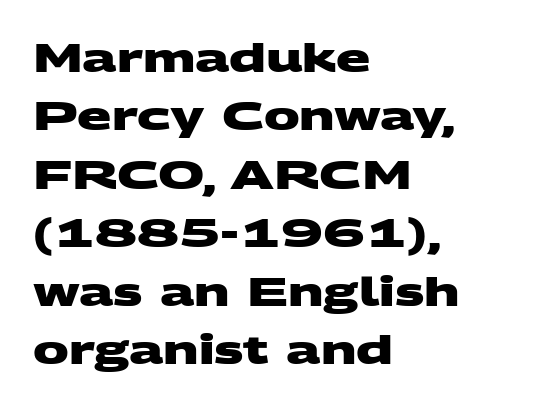
Q: Is the text bold? A: Yes.
Q: Is the typeface a serif or a sans-serif typeface? A: Sans-serif.
Q: Is the text underlined? A: No.
Q: How is the paragraph aligned? A: Left-aligned.
Q: Is the spacing between letters normal or unusually wide? A: Normal.
Q: Is the spacing between lines tight, normal or loose? A: Normal.
Q: Width (condensed, normal, or wide)? A: Wide.
Q: Stroke contrast? A: Medium.
Q: x-height? A: Large.
Q: Monospaced? A: No.
